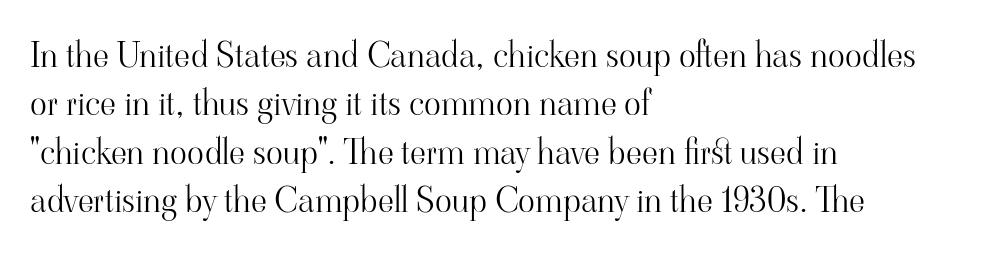
{"serif": "yes", "italic": "no", "bold": "no", "weight": "light", "width": "normal", "stroke_contrast": "high", "x_height": "small", "monospaced": "no", "underline": "no", "align": "left", "line_spacing": "normal", "line_spacing_ratio": 1.38, "letter_spacing": "normal", "letter_spacing_em": 0.0, "glyph_px": 35}
